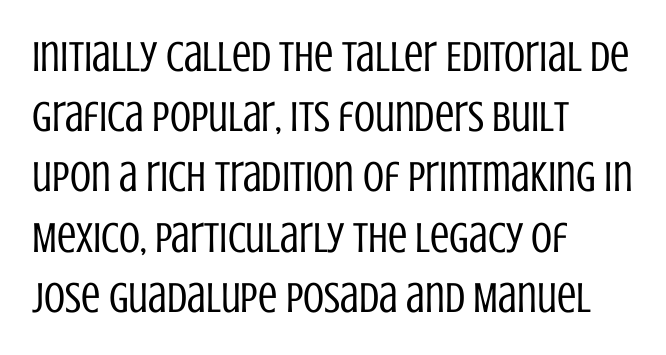
Q: Is the text bold? A: No.
Q: Is the text italic (slanted)? A: No, it is upright.
Q: Is the typeface a serif or a sans-serif typeface? A: Sans-serif.
Q: Is the text underlined? A: No.
Q: How is the paragraph aligned? A: Left-aligned.
Q: Is the spacing between letters normal or unusually wide? A: Normal.
Q: Is the spacing between lines tight, normal or loose? A: Normal.
Q: Width (condensed, normal, or wide)? A: Condensed.
Q: Stroke contrast? A: Low.
Q: x-height? A: Large.
Q: Monospaced? A: No.
